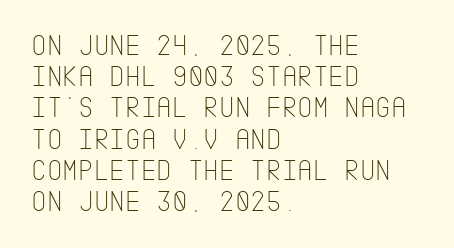
The image shows 30 px thin, condensed sans-serif type, upright; set left-aligned, tight line spacing (1.04x), normal letter spacing, not underlined; low stroke contrast and a large x-height.
